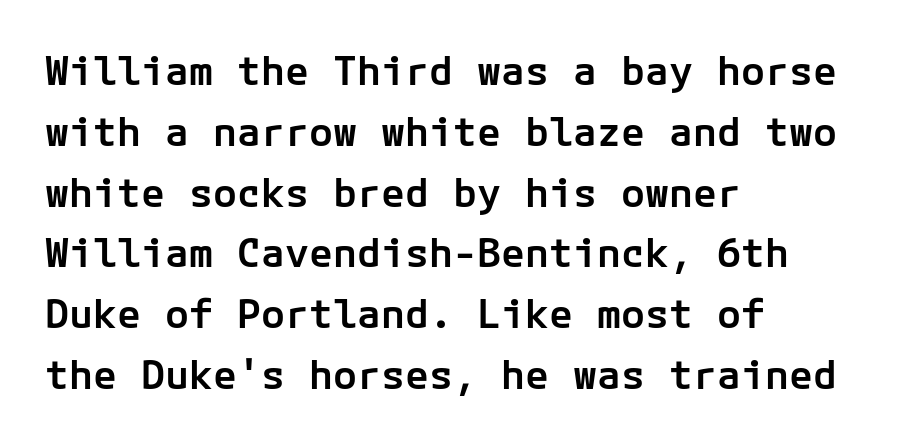
The image shows 40 px semibold sans-serif type, upright; set left-aligned, normal line spacing (1.52x), normal letter spacing, not underlined; low stroke contrast and a medium x-height.
